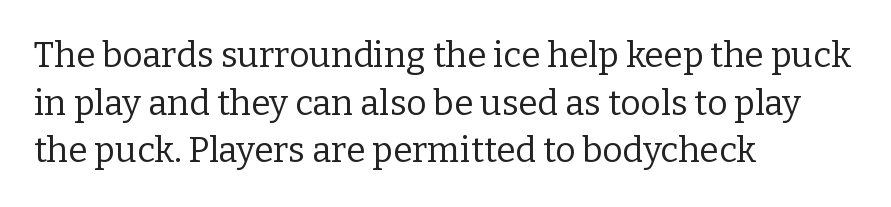
Q: Is the text bold? A: No.
Q: Is the text italic (slanted)? A: No, it is upright.
Q: Is the typeface a serif or a sans-serif typeface? A: Serif.
Q: Is the text underlined? A: No.
Q: How is the paragraph aligned? A: Left-aligned.
Q: Is the spacing between letters normal or unusually wide? A: Normal.
Q: Is the spacing between lines tight, normal or loose? A: Normal.
Q: Width (condensed, normal, or wide)? A: Normal.
Q: Stroke contrast? A: Low.
Q: x-height? A: Medium.
Q: Monospaced? A: No.
